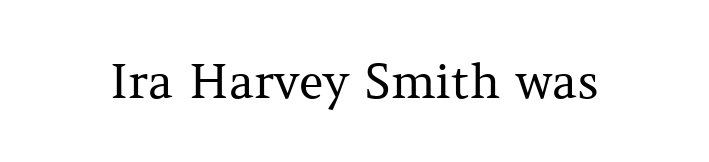
The image shows 47 px regular-weight serif type, upright; set normal letter spacing, not underlined; medium stroke contrast and a medium x-height.
